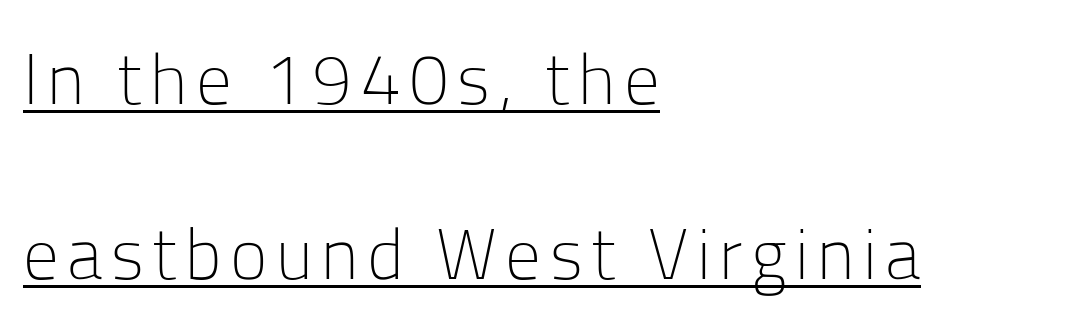
{"serif": "no", "italic": "no", "bold": "no", "weight": "light", "width": "normal", "stroke_contrast": "low", "x_height": "medium", "monospaced": "no", "underline": "yes", "align": "left", "line_spacing": "loose", "line_spacing_ratio": 2.46, "glyph_px": 71}
